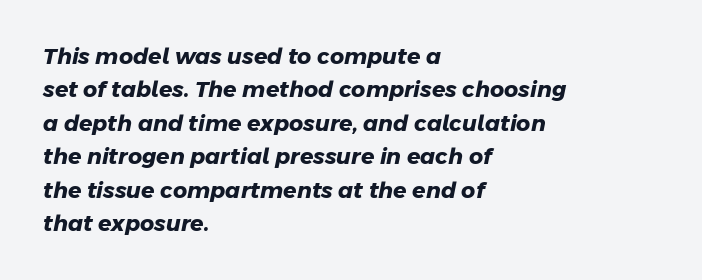
Q: Is the text bold? A: Yes.
Q: Is the text underlined? A: No.
Q: How is the paragraph aligned? A: Left-aligned.
Q: Is the spacing between letters normal or unusually wide? A: Normal.
Q: Is the spacing between lines tight, normal or loose? A: Normal.
